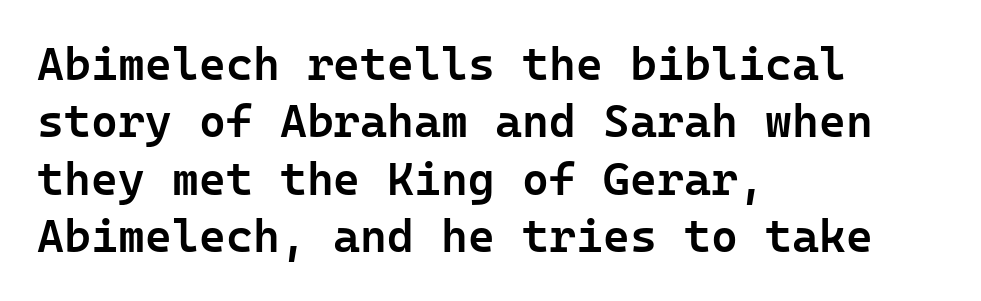
Q: Is the text bold? A: Semi-bold.
Q: Is the text italic (slanted)? A: No, it is upright.
Q: Is the typeface a serif or a sans-serif typeface? A: Sans-serif.
Q: Is the text underlined? A: No.
Q: How is the paragraph aligned? A: Left-aligned.
Q: Is the spacing between letters normal or unusually wide? A: Normal.
Q: Is the spacing between lines tight, normal or loose? A: Normal.
Q: Width (condensed, normal, or wide)? A: Normal.
Q: Stroke contrast? A: Low.
Q: x-height? A: Medium.
